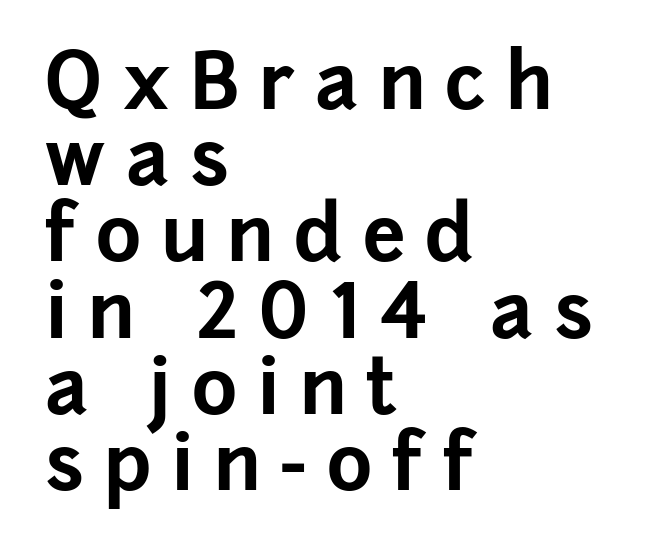
The space directly below the letters is spotless. Students, this is bold: see how much ink each stroke carries. Spacing verdict: proportional, widths tailored to each character. The typesetter chose a ragged-right arrangement here.
